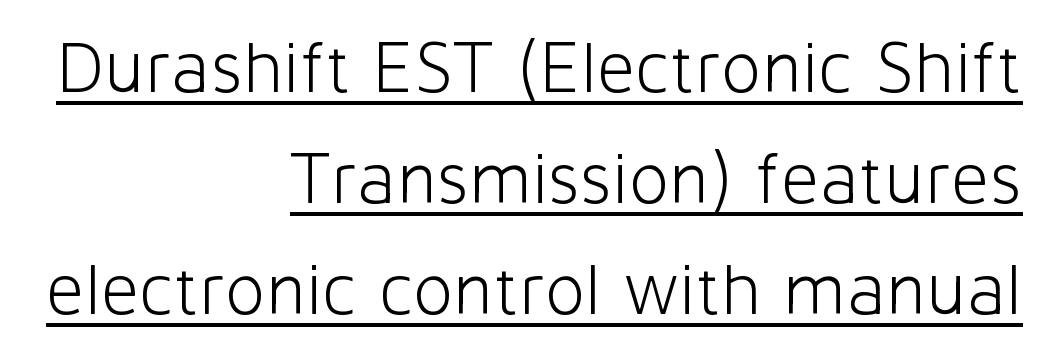
{"serif": "no", "italic": "no", "bold": "no", "weight": "light", "width": "normal", "stroke_contrast": "low", "x_height": "medium", "monospaced": "no", "underline": "yes", "align": "right", "line_spacing": "normal", "line_spacing_ratio": 1.48, "letter_spacing": "normal", "letter_spacing_em": 0.0, "glyph_px": 75}
